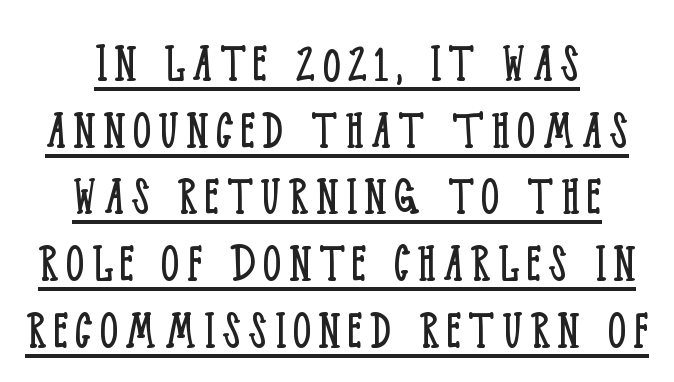
{"serif": "yes", "italic": "no", "bold": "no", "weight": "light", "width": "condensed", "stroke_contrast": "low", "x_height": "large", "monospaced": "no", "underline": "yes", "align": "center", "line_spacing": "tight", "line_spacing_ratio": 1.13, "glyph_px": 59}
